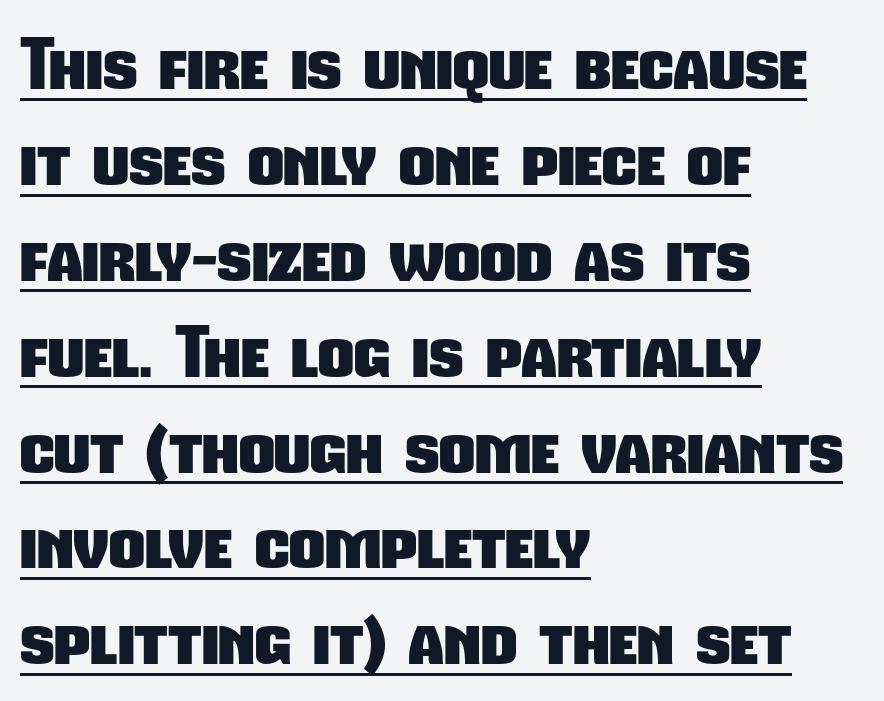
{"serif": "no", "bold": "yes", "weight": "heavy", "width": "condensed", "stroke_contrast": "low", "x_height": "medium", "monospaced": "no", "underline": "yes", "align": "left", "line_spacing": "normal", "line_spacing_ratio": 1.37, "letter_spacing": "normal", "letter_spacing_em": 0.0, "glyph_px": 70}
